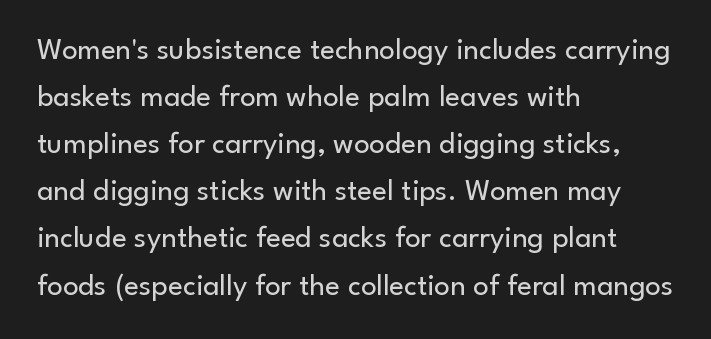
Q: Is the text bold? A: No.
Q: Is the text italic (slanted)? A: No, it is upright.
Q: Is the typeface a serif or a sans-serif typeface? A: Sans-serif.
Q: Is the text underlined? A: No.
Q: How is the paragraph aligned? A: Left-aligned.
Q: Is the spacing between letters normal or unusually wide? A: Normal.
Q: Is the spacing between lines tight, normal or loose? A: Normal.
Q: Width (condensed, normal, or wide)? A: Normal.
Q: Stroke contrast? A: Low.
Q: x-height? A: Small.
Q: Monospaced? A: No.
